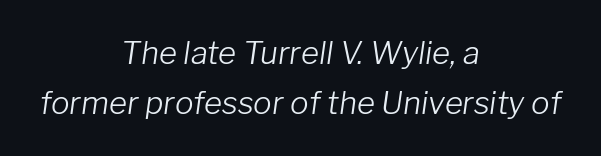
Q: Is the text bold? A: No.
Q: Is the text italic (slanted)? A: Yes, it leans right by about 8 degrees.
Q: Is the text underlined? A: No.
Q: How is the paragraph aligned? A: Centered.
Q: Is the spacing between letters normal or unusually wide? A: Normal.
Q: Is the spacing between lines tight, normal or loose? A: Normal.
Q: Width (condensed, normal, or wide)? A: Normal.
Q: Stroke contrast? A: Low.
Q: x-height? A: Medium.
Q: Monospaced? A: No.
